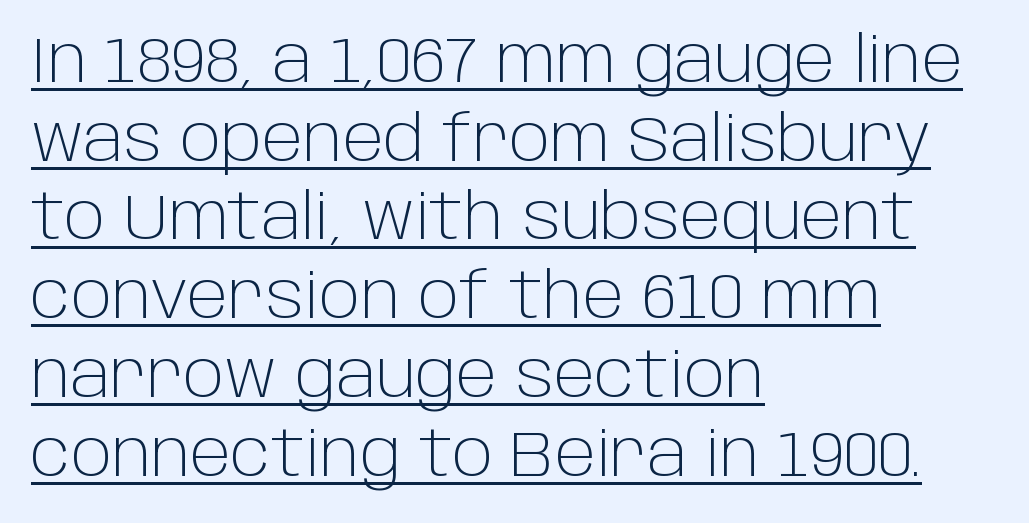
Standard letterfit; no display-style spreading of the glyphs. The specimen includes a rule beneath the text block's lines. These glyphs show unthickened strokes, regular width or finer. The setting favours the left margin, as ordinary paragraphs usually do. Classification — sans serif. This sample has the flowing, uneven cadence of proportional lettering.
